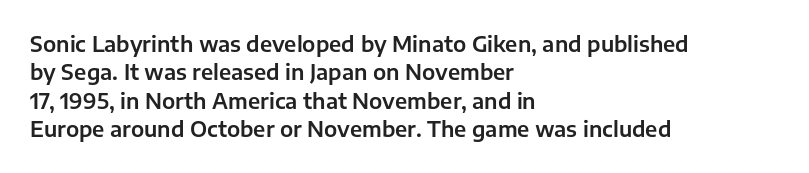
{"italic": "no", "underline": "no", "align": "left", "line_spacing": "normal", "line_spacing_ratio": 1.35, "letter_spacing": "normal", "letter_spacing_em": 0.0, "glyph_px": 21}
